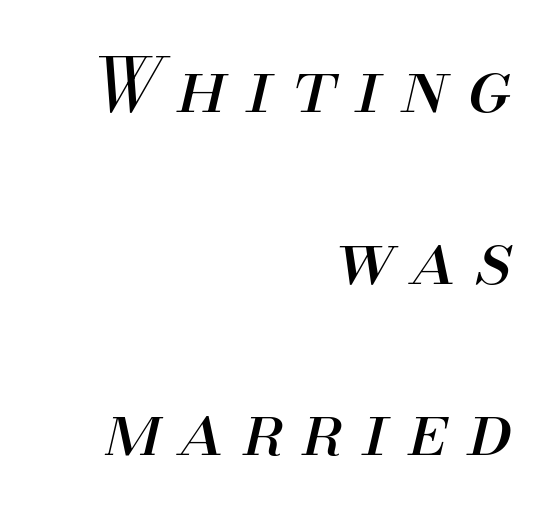
The image shows 75 px regular-weight type, italic (leaning right); set right-aligned, loose line spacing (2.29x), unusually wide letter spacing (+0.25 em), not underlined; medium stroke contrast and a small x-height.
